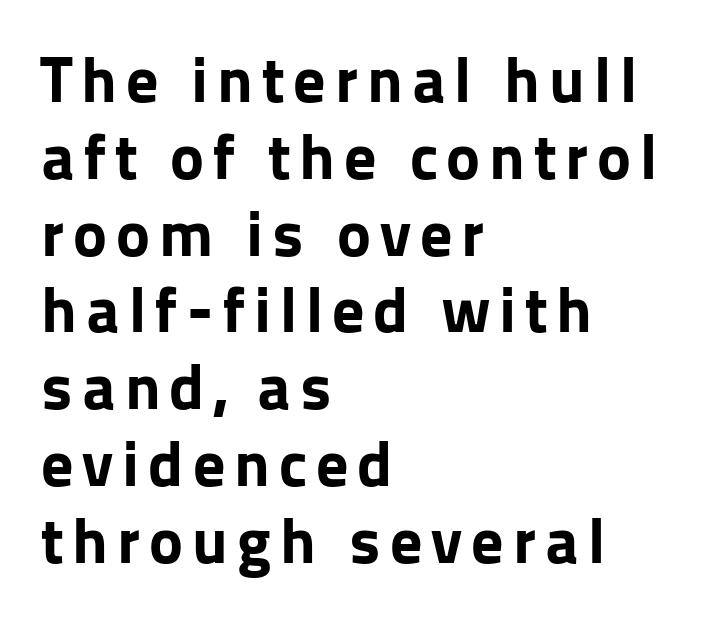
{"serif": "no", "italic": "no", "bold": "yes", "weight": "bold", "width": "normal", "stroke_contrast": "low", "x_height": "medium", "monospaced": "no", "underline": "no", "align": "left", "line_spacing_ratio": 1.2, "glyph_px": 64}
